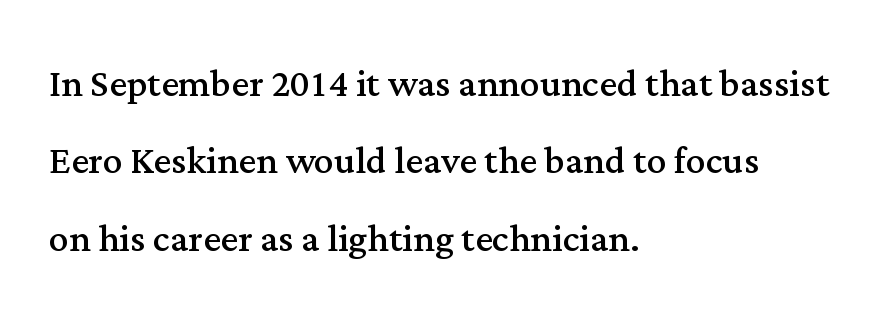
Q: Is the text bold? A: No.
Q: Is the text italic (slanted)? A: No, it is upright.
Q: Is the typeface a serif or a sans-serif typeface? A: Serif.
Q: Is the text underlined? A: No.
Q: How is the paragraph aligned? A: Left-aligned.
Q: Is the spacing between letters normal or unusually wide? A: Normal.
Q: Is the spacing between lines tight, normal or loose? A: Normal.
Q: Width (condensed, normal, or wide)? A: Normal.
Q: Stroke contrast? A: Medium.
Q: x-height? A: Medium.
Q: Monospaced? A: No.
